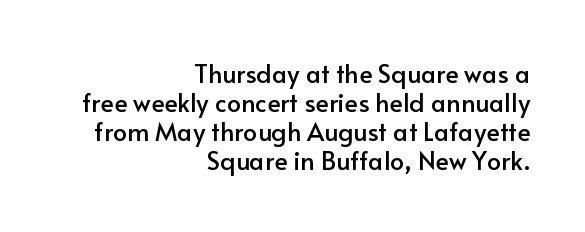
Layout note: lines flush right. Letter spacing: default. The space beneath each line is pristine and unruled. Notice how the stems are strictly vertical — no italics here.
